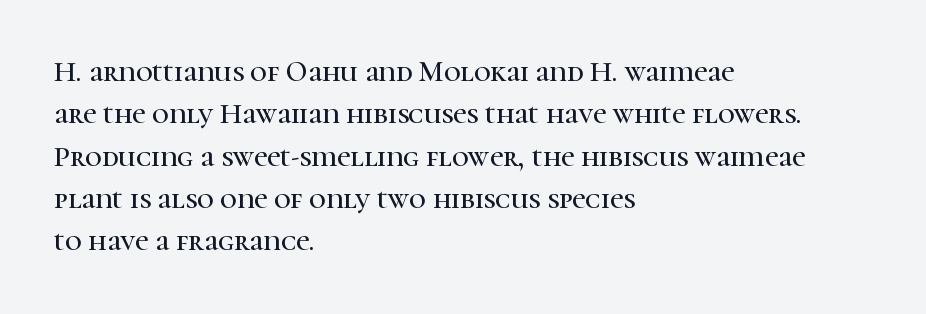
The image shows 29 px serif type, upright; set left-aligned, normal line spacing (1.46x), normal letter spacing, not underlined; high stroke contrast and a medium x-height.
